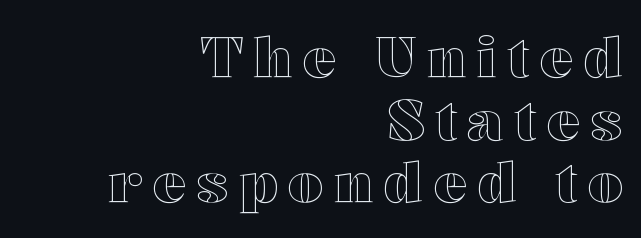
{"italic": "no", "width": "wide", "x_height": "medium", "monospaced": "no", "underline": "no", "align": "right", "line_spacing": "tight", "line_spacing_ratio": 1.12, "glyph_px": 56}
